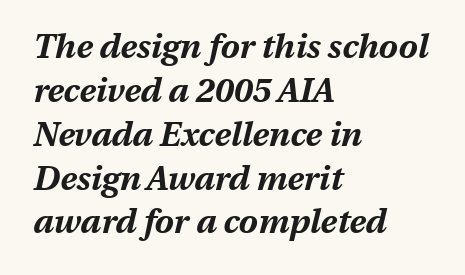
Q: Is the text bold? A: Yes.
Q: Is the text italic (slanted)? A: Yes, it leans right by about 13 degrees.
Q: Is the text underlined? A: No.
Q: How is the paragraph aligned? A: Left-aligned.
Q: Is the spacing between letters normal or unusually wide? A: Normal.
Q: Is the spacing between lines tight, normal or loose? A: Normal.
Q: Width (condensed, normal, or wide)? A: Normal.
Q: Stroke contrast? A: Medium.
Q: x-height? A: Medium.
Q: Monospaced? A: No.
